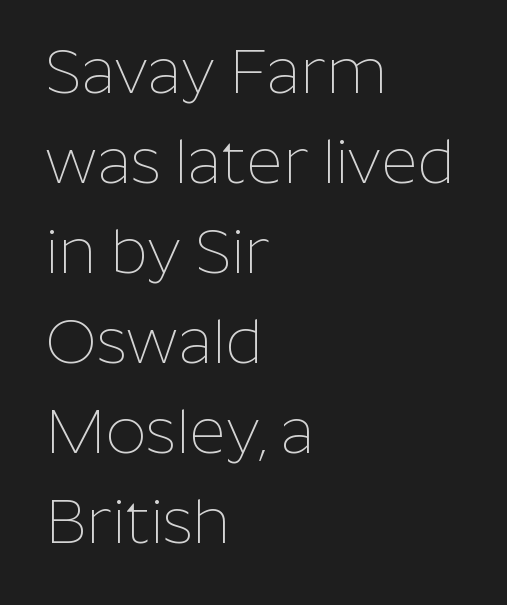
Q: Is the text bold? A: No.
Q: Is the text italic (slanted)? A: No, it is upright.
Q: Is the typeface a serif or a sans-serif typeface? A: Sans-serif.
Q: Is the text underlined? A: No.
Q: How is the paragraph aligned? A: Left-aligned.
Q: Is the spacing between letters normal or unusually wide? A: Normal.
Q: Is the spacing between lines tight, normal or loose? A: Normal.
Q: Width (condensed, normal, or wide)? A: Normal.
Q: Stroke contrast? A: Low.
Q: x-height? A: Medium.
Q: Monospaced? A: No.
